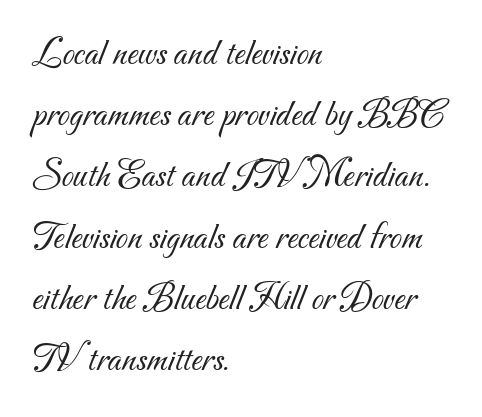
This rendering uses left alignment, leaving the right contour irregular. The leading is moderate, giving the passage an even texture. Plain, unruled lines of type. Counters stay open thanks to moderate or lighter strokes. The letterforms sit shoulder to shoulder at normal distance. Look at the bottom of the vertical strokes: they stop flat, with no serifs.
